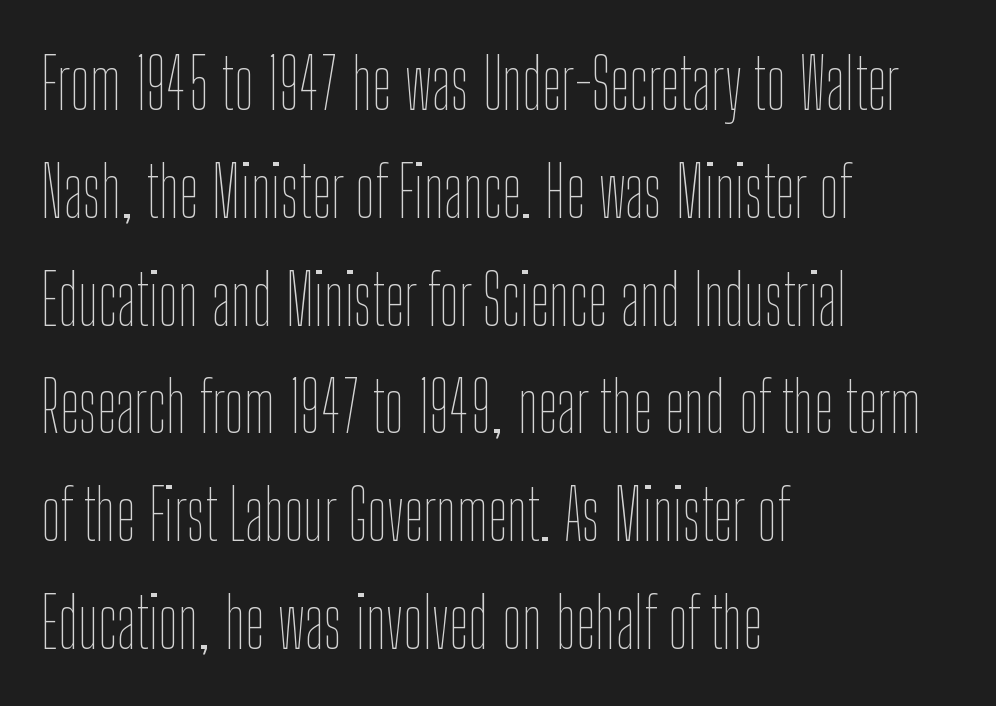
Horizontally, the lines are justified to the leading edge only. There is no visible air inserted between adjacent glyphs. Descenders hang freely into open space. Character widths vary here, with narrow letters taking less room than wide ones. Rendered with straight, roman letterforms.
